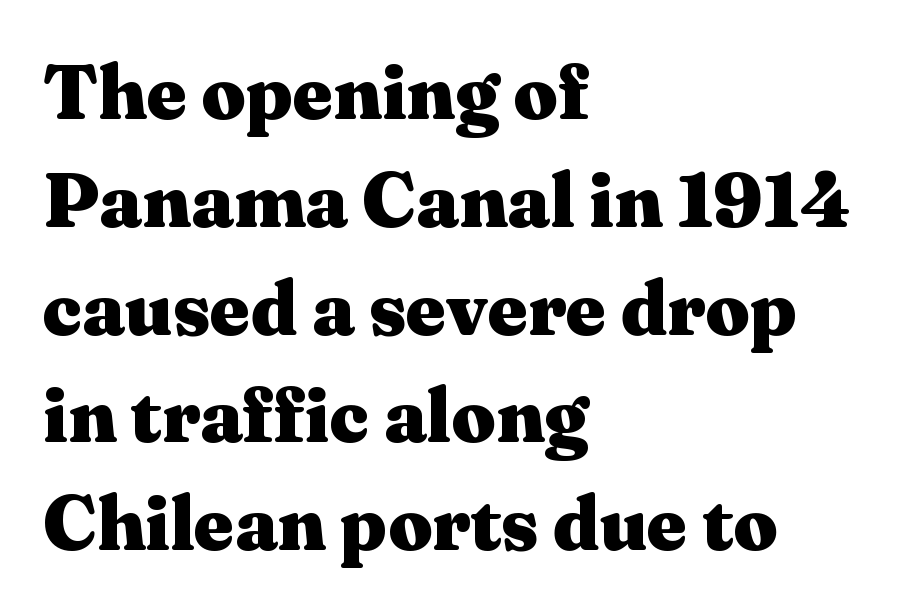
{"serif": "yes", "italic": "no", "bold": "yes", "weight": "heavy", "width": "wide", "stroke_contrast": "medium", "x_height": "medium", "monospaced": "no", "underline": "no", "align": "left", "line_spacing": "normal", "line_spacing_ratio": 1.4, "letter_spacing": "normal", "letter_spacing_em": 0.0, "glyph_px": 77}
